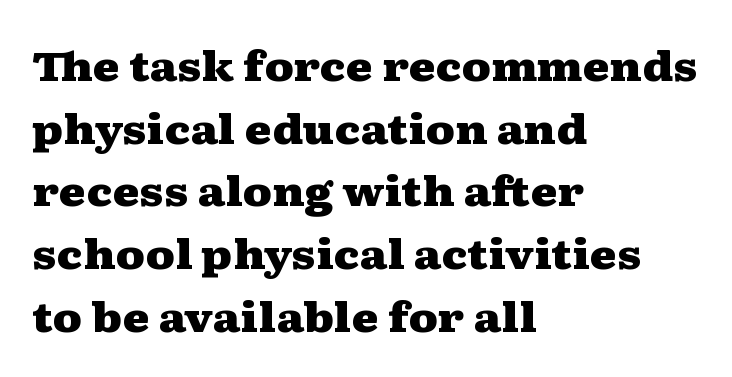
Q: Is the text bold? A: Yes.
Q: Is the text italic (slanted)? A: No, it is upright.
Q: Is the typeface a serif or a sans-serif typeface? A: Serif.
Q: Is the text underlined? A: No.
Q: How is the paragraph aligned? A: Left-aligned.
Q: Is the spacing between letters normal or unusually wide? A: Normal.
Q: Is the spacing between lines tight, normal or loose? A: Normal.
Q: Width (condensed, normal, or wide)? A: Wide.
Q: Stroke contrast? A: Medium.
Q: x-height? A: Medium.
Q: Monospaced? A: No.
